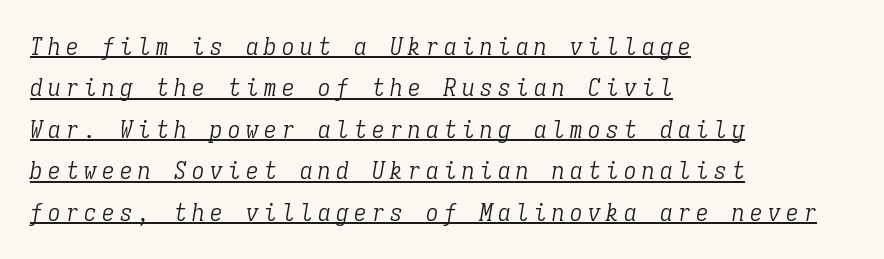
Q: Is the text bold? A: No.
Q: Is the text italic (slanted)? A: Yes, it leans right by about 9 degrees.
Q: Is the text underlined? A: Yes.
Q: How is the paragraph aligned? A: Left-aligned.
Q: Is the spacing between letters normal or unusually wide? A: Unusually wide.
Q: Is the spacing between lines tight, normal or loose? A: Normal.
